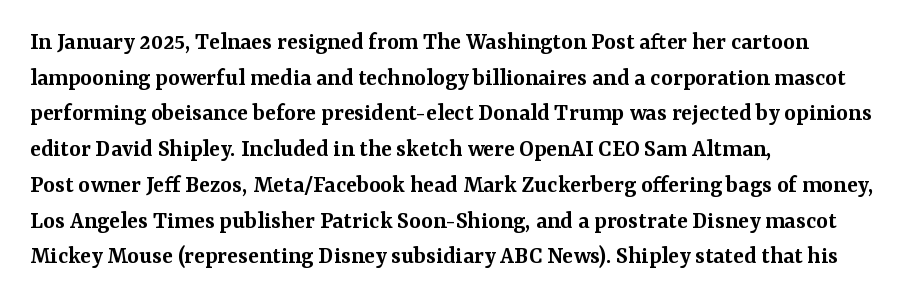
The vertical gap from one line to the next is medium. Which margin do the lines hug? The left one — the right edge is uneven. If you drew a line through each stem, it would be perfectly vertical. Has an underline been added? It has not.
